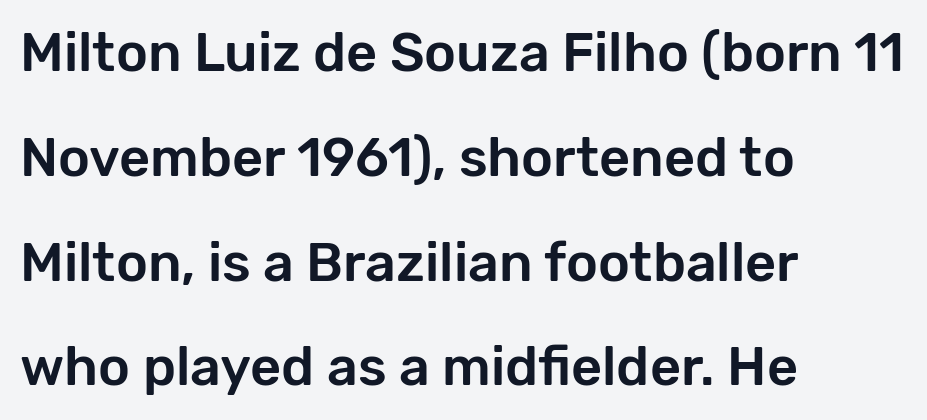
Classification — sans serif. The passage is arranged the way most books set body copy — flush left. This is roman type, the default non-slanted kind. A bare baseline throughout the passage.
